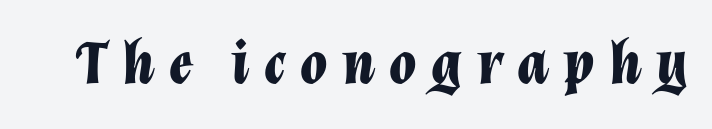
Q: Is the text bold? A: Yes.
Q: Is the text italic (slanted)? A: Yes, it leans right by about 12 degrees.
Q: Is the text underlined? A: No.
Q: Is the spacing between letters normal or unusually wide? A: Unusually wide.
Q: Width (condensed, normal, or wide)? A: Normal.
Q: Stroke contrast? A: Low.
Q: x-height? A: Medium.
Q: Monospaced? A: No.
